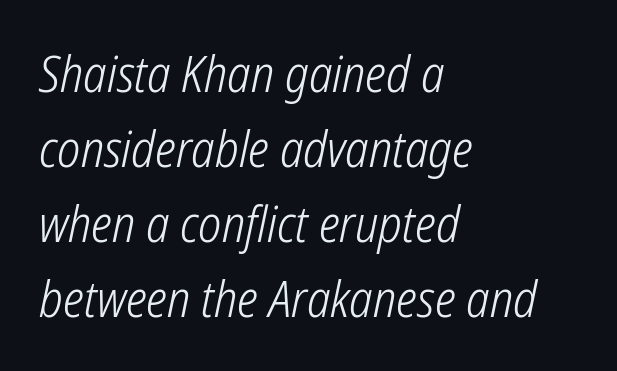
The image shows 49 px light, condensed sans-serif type; set left-aligned, normal line spacing (1.53x), normal letter spacing, not underlined; low stroke contrast and a medium x-height.
